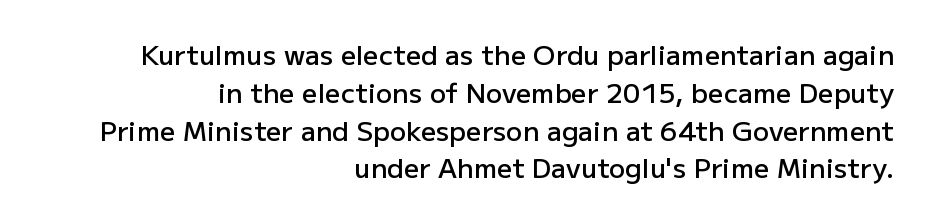
Typeset ragged left — the right edge is the straight one. Vertical spacing — default. This sample uses plain, unmodified letter spacing. Underlining? Definitely not there.
